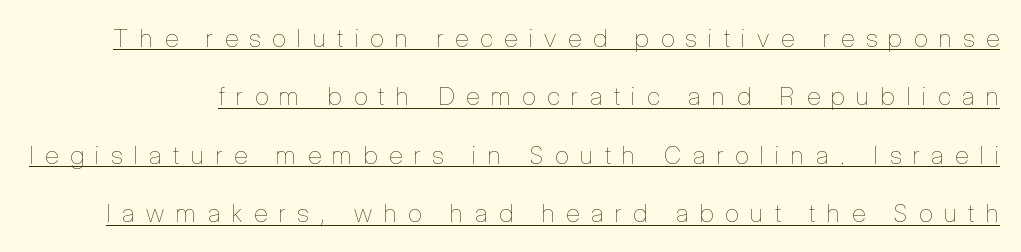
Q: Is the text bold? A: No.
Q: Is the text italic (slanted)? A: No, it is upright.
Q: Is the text underlined? A: Yes.
Q: Is the spacing between letters normal or unusually wide? A: Unusually wide.
Q: Is the spacing between lines tight, normal or loose? A: Loose.
